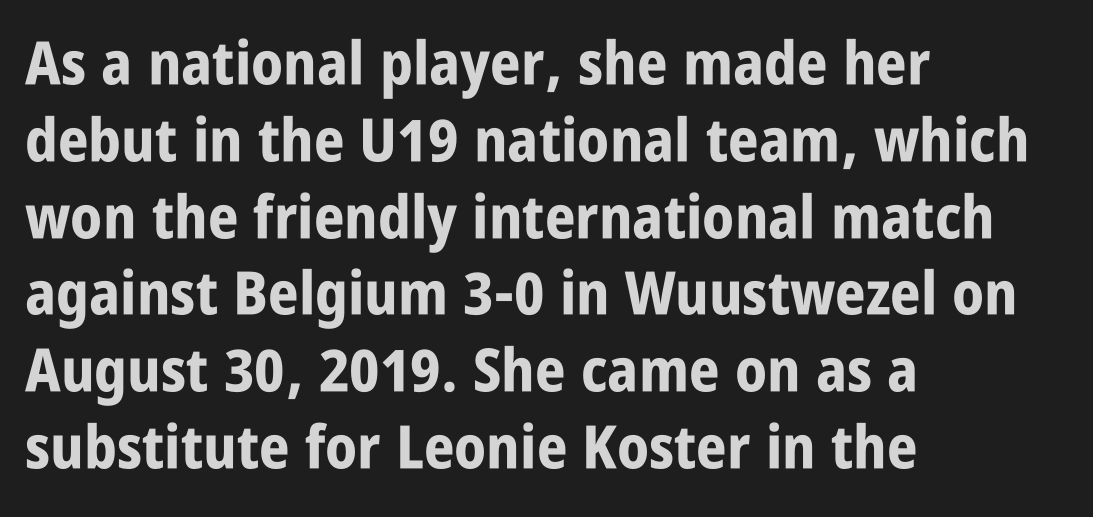
A typesetter would label this face a sans. The face used here has the dense, thick strokes of a bold. Upright lettering throughout. The compositor pushed each line to the left boundary.
